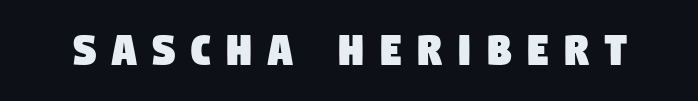
Q: Is the typeface a serif or a sans-serif typeface? A: Sans-serif.
Q: Is the text underlined? A: No.
Q: Is the spacing between letters normal or unusually wide? A: Unusually wide.
Q: Width (condensed, normal, or wide)? A: Condensed.
Q: Stroke contrast? A: Low.
Q: x-height? A: Large.
Q: Monospaced? A: No.
